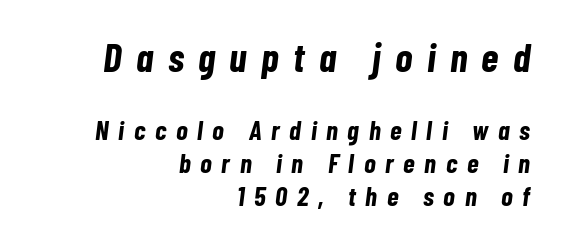
Q: Is the text bold? A: Yes.
Q: Is the text italic (slanted)? A: Yes, it leans right by about 7 degrees.
Q: Is the text underlined? A: No.
Q: How is the paragraph aligned? A: Right-aligned.
Q: Is the spacing between letters normal or unusually wide? A: Unusually wide.
Q: Which block of text is set in a larger size, the first (top) or the second (bottom)? A: The first (top) one.
Q: Width (condensed, normal, or wide)? A: Condensed.
Q: Stroke contrast? A: Low.
Q: x-height? A: Medium.
Q: Monospaced? A: No.
